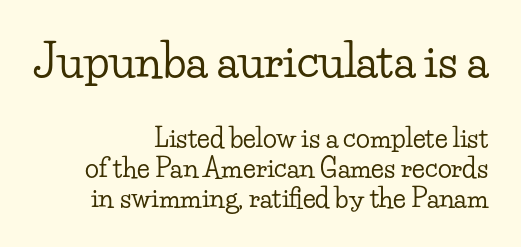
Line ends are locked; line starts wander. One glance says dense: line gaps are narrower than usual. Posture: upright roman. The passage shown has conventional tracking throughout. Honestly, there is no underline to notice here at all.
